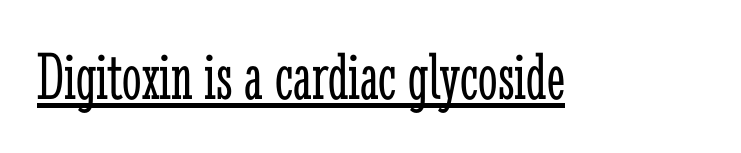
{"serif": "yes", "italic": "no", "bold": "no", "weight": "light", "width": "condensed", "stroke_contrast": "low", "x_height": "medium", "monospaced": "no", "underline": "yes", "letter_spacing": "normal", "letter_spacing_em": 0.0, "glyph_px": 69}
